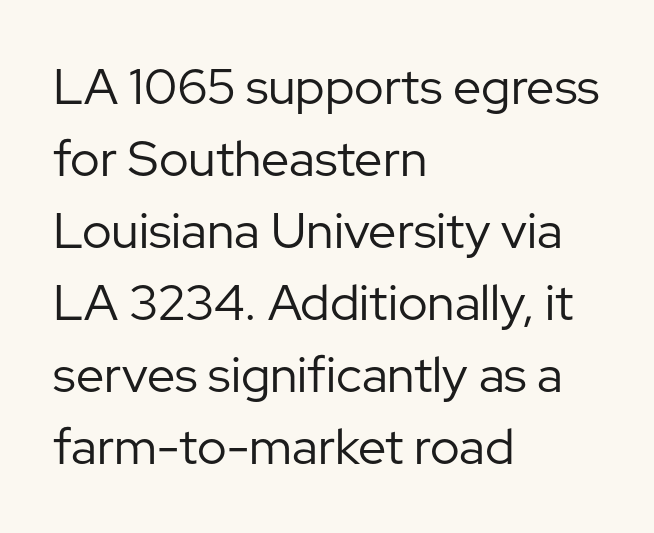
Q: Is the text bold? A: No.
Q: Is the text italic (slanted)? A: No, it is upright.
Q: Is the typeface a serif or a sans-serif typeface? A: Sans-serif.
Q: Is the text underlined? A: No.
Q: How is the paragraph aligned? A: Left-aligned.
Q: Is the spacing between letters normal or unusually wide? A: Normal.
Q: Is the spacing between lines tight, normal or loose? A: Normal.
Q: Width (condensed, normal, or wide)? A: Normal.
Q: Stroke contrast? A: Low.
Q: x-height? A: Medium.
Q: Monospaced? A: No.
